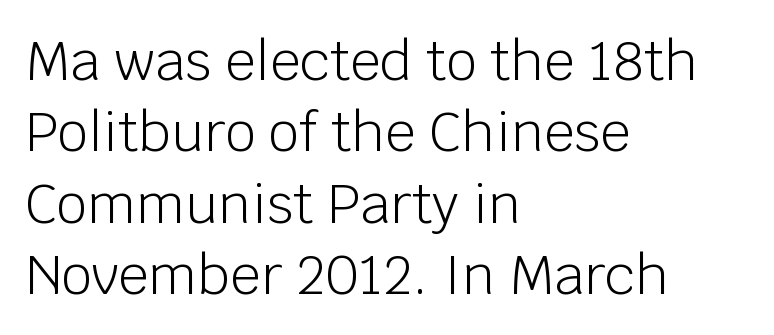
{"serif": "no", "italic": "no", "bold": "no", "weight": "light", "width": "normal", "stroke_contrast": "low", "x_height": "large", "monospaced": "no", "underline": "no", "align": "left", "line_spacing": "normal", "line_spacing_ratio": 1.32, "letter_spacing": "normal", "letter_spacing_em": 0.0, "glyph_px": 54}
